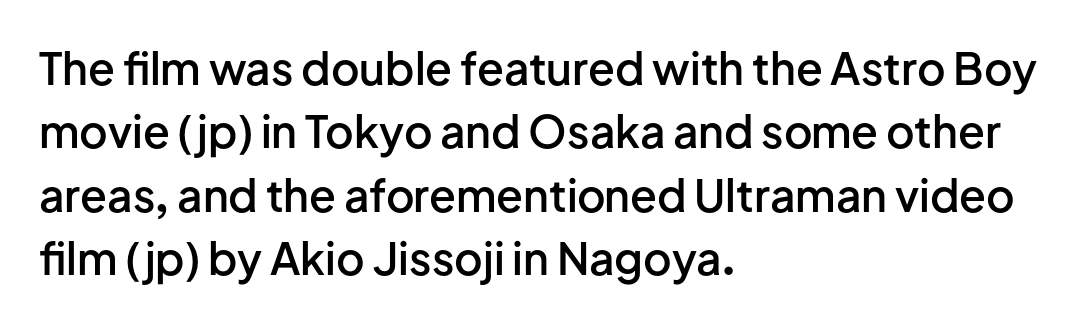
{"serif": "no", "italic": "no", "bold": "semi", "weight": "semibold", "width": "normal", "stroke_contrast": "low", "x_height": "medium", "monospaced": "no", "underline": "no", "align": "left", "line_spacing": "normal", "line_spacing_ratio": 1.44, "letter_spacing": "normal", "letter_spacing_em": 0.0, "glyph_px": 44}
